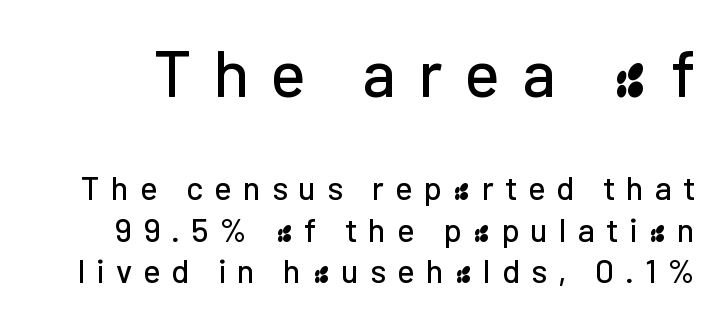
{"serif": "no", "italic": "no", "width": "normal", "stroke_contrast": "low", "x_height": "medium", "monospaced": "no", "underline": "no", "line_spacing": "normal", "line_spacing_ratio": 1.26, "letter_spacing": "wide", "letter_spacing_em": 0.33, "larger_block": "first", "size_ratio": 2.0, "glyph_px": 66}
